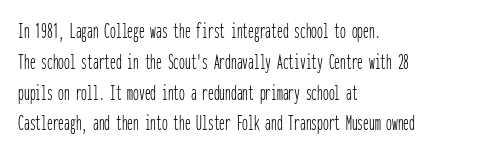
The image shows 23 px text type, upright; set left-aligned, normal line spacing (1.34x), normal letter spacing, not underlined.
